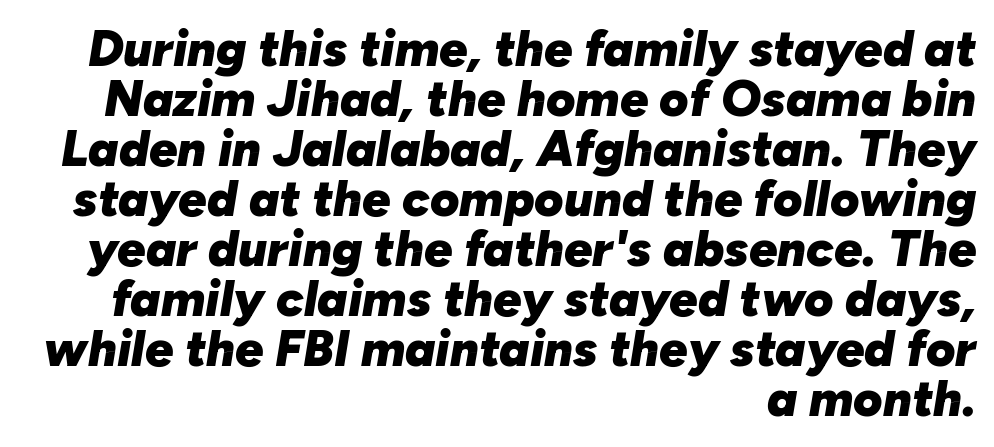
Q: Is the text bold? A: Yes.
Q: Is the text italic (slanted)? A: Yes, it leans right by about 10 degrees.
Q: Is the text underlined? A: No.
Q: How is the paragraph aligned? A: Right-aligned.
Q: Is the spacing between letters normal or unusually wide? A: Normal.
Q: Is the spacing between lines tight, normal or loose? A: Tight.
Q: Width (condensed, normal, or wide)? A: Normal.
Q: Stroke contrast? A: Low.
Q: x-height? A: Medium.
Q: Monospaced? A: No.
